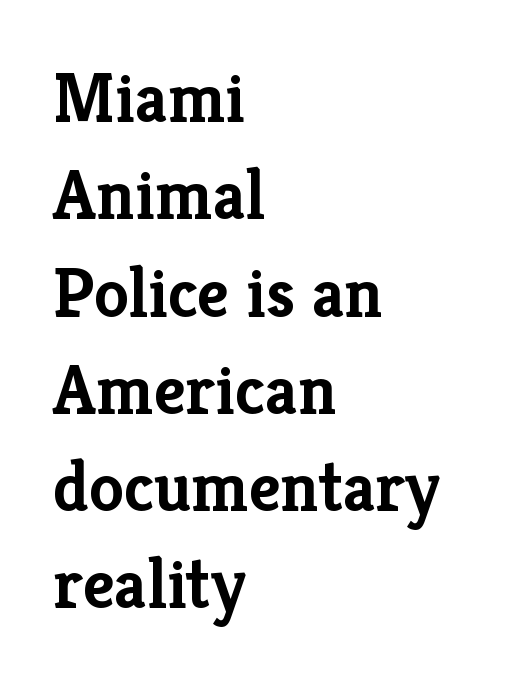
Q: Is the text bold? A: Yes.
Q: Is the text italic (slanted)? A: No, it is upright.
Q: Is the typeface a serif or a sans-serif typeface? A: Serif.
Q: Is the text underlined? A: No.
Q: How is the paragraph aligned? A: Left-aligned.
Q: Is the spacing between letters normal or unusually wide? A: Normal.
Q: Is the spacing between lines tight, normal or loose? A: Normal.
Q: Width (condensed, normal, or wide)? A: Normal.
Q: Stroke contrast? A: Low.
Q: x-height? A: Medium.
Q: Monospaced? A: No.
